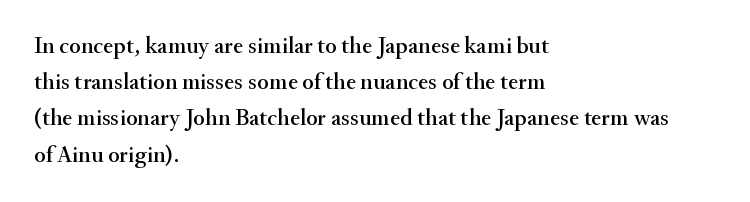
Leading: standard. Ascenders rise straight up at ninety degrees. Nobody drew a line under any word here. Here the glyphs are tracked normally, forming tight word shapes. All the whitespace from short lines collects on the right.
